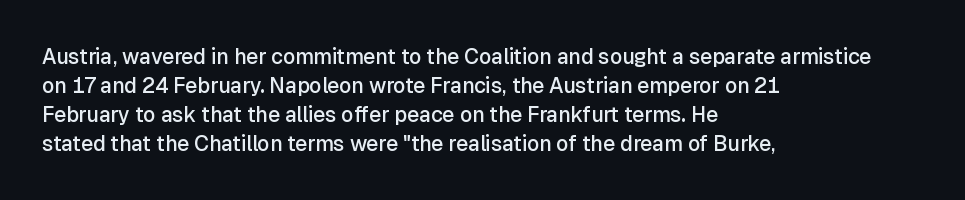
{"italic": "no", "bold": "semi", "underline": "no", "align": "left", "line_spacing": "normal", "line_spacing_ratio": 1.38, "letter_spacing": "normal", "letter_spacing_em": 0.0, "glyph_px": 21}
